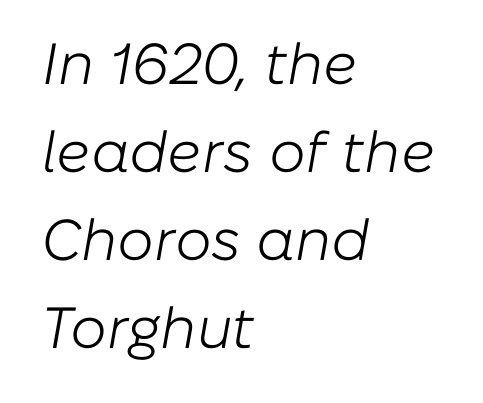
The face used here is proportionally spaced, like ordinary book or web type. Just letters on the line, the space beneath them empty. This is not heavy type; no bold has been used. Successive baselines arrive at the customary interval. Where is the straight margin? On the left. Slant detected: the letters are inclined.
